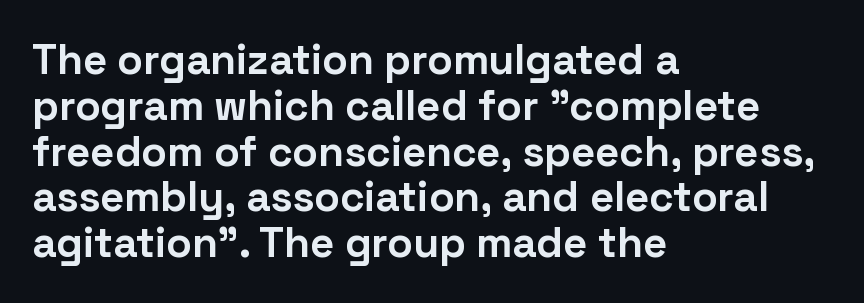
Q: Is the text bold? A: Yes.
Q: Is the text italic (slanted)? A: No, it is upright.
Q: Is the typeface a serif or a sans-serif typeface? A: Sans-serif.
Q: Is the text underlined? A: No.
Q: How is the paragraph aligned? A: Left-aligned.
Q: Is the spacing between letters normal or unusually wide? A: Normal.
Q: Is the spacing between lines tight, normal or loose? A: Tight.
Q: Width (condensed, normal, or wide)? A: Normal.
Q: Stroke contrast? A: Low.
Q: x-height? A: Medium.
Q: Monospaced? A: No.
